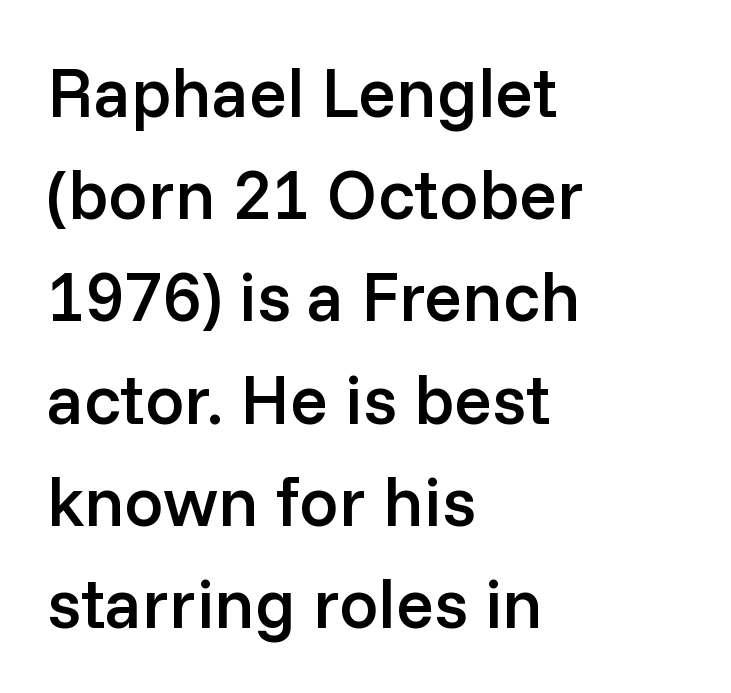
Q: Is the text bold? A: Semi-bold.
Q: Is the text italic (slanted)? A: No, it is upright.
Q: Is the typeface a serif or a sans-serif typeface? A: Sans-serif.
Q: Is the text underlined? A: No.
Q: How is the paragraph aligned? A: Left-aligned.
Q: Is the spacing between letters normal or unusually wide? A: Normal.
Q: Is the spacing between lines tight, normal or loose? A: Normal.
Q: Width (condensed, normal, or wide)? A: Normal.
Q: Stroke contrast? A: Low.
Q: x-height? A: Medium.
Q: Monospaced? A: No.
